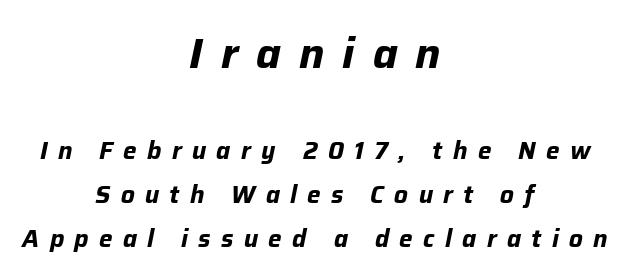
Q: Is the text bold? A: Yes.
Q: Is the text italic (slanted)? A: Yes, it leans right by about 12 degrees.
Q: Is the text underlined? A: No.
Q: How is the paragraph aligned? A: Centered.
Q: Is the spacing between letters normal or unusually wide? A: Unusually wide.
Q: Which block of text is set in a larger size, the first (top) or the second (bottom)? A: The first (top) one.
Q: Width (condensed, normal, or wide)? A: Normal.
Q: Stroke contrast? A: Low.
Q: x-height? A: Medium.
Q: Monospaced? A: No.
